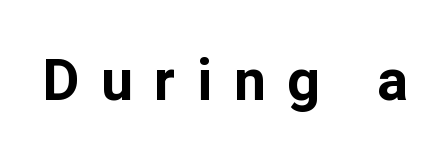
Q: Is the text bold? A: Yes.
Q: Is the text italic (slanted)? A: No, it is upright.
Q: Is the typeface a serif or a sans-serif typeface? A: Sans-serif.
Q: Is the text underlined? A: No.
Q: Is the spacing between letters normal or unusually wide? A: Unusually wide.
Q: Width (condensed, normal, or wide)? A: Normal.
Q: Stroke contrast? A: Low.
Q: x-height? A: Medium.
Q: Monospaced? A: No.
